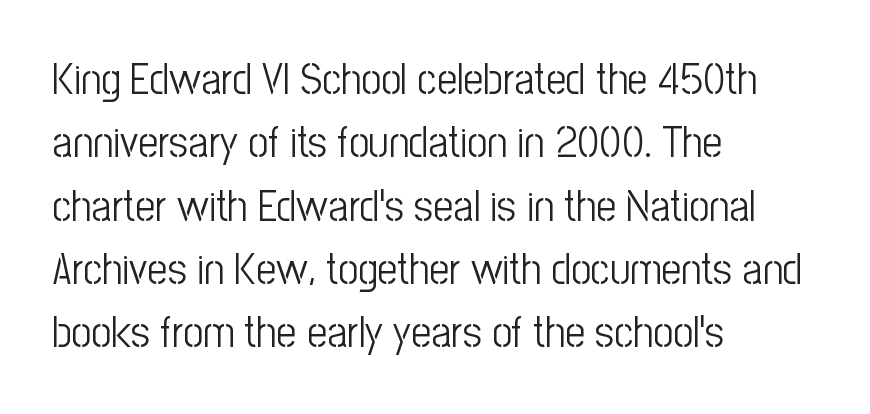
Q: Is the text bold? A: No.
Q: Is the text italic (slanted)? A: No, it is upright.
Q: Is the typeface a serif or a sans-serif typeface? A: Sans-serif.
Q: Is the text underlined? A: No.
Q: How is the paragraph aligned? A: Left-aligned.
Q: Is the spacing between letters normal or unusually wide? A: Normal.
Q: Is the spacing between lines tight, normal or loose? A: Normal.
Q: Width (condensed, normal, or wide)? A: Condensed.
Q: Stroke contrast? A: Low.
Q: x-height? A: Medium.
Q: Monospaced? A: No.
